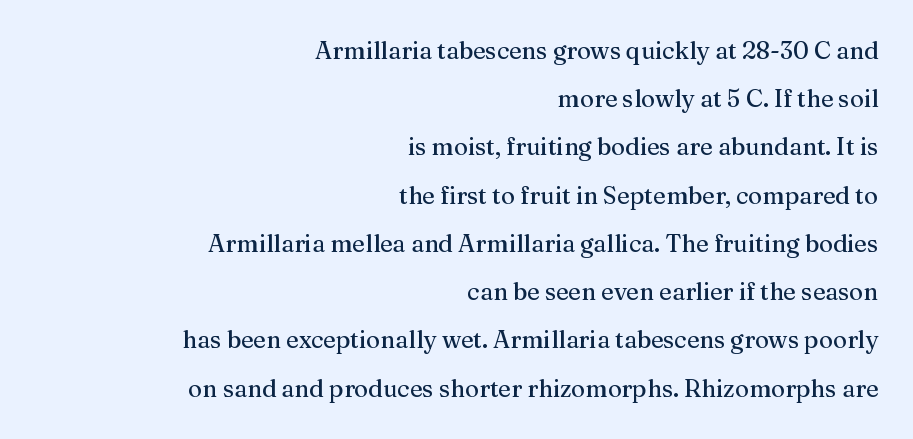
The lines are spread far apart with generous leading. This is the regular roman posture of the typeface. Observe the ordinary spacing: letters are neighbours, not strangers. Typeset ragged left — the right edge is the straight one. A clean baseline with only descenders dipping below it.
